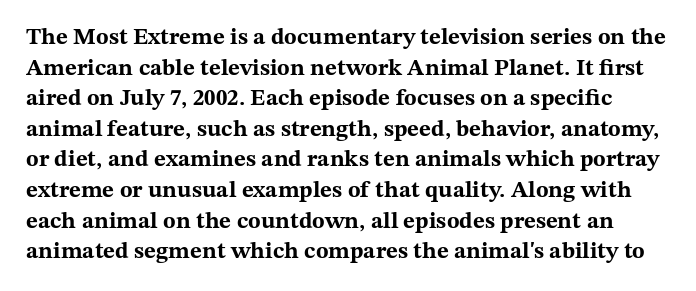
The image shows 23 px bold type, upright; set normal line spacing (1.33x), normal letter spacing, not underlined.
